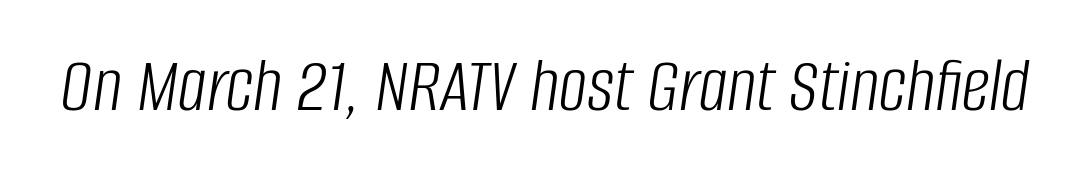
Q: Is the text bold? A: No.
Q: Is the text italic (slanted)? A: Yes, it leans right by about 8 degrees.
Q: Is the text underlined? A: No.
Q: Is the spacing between letters normal or unusually wide? A: Normal.
Q: Width (condensed, normal, or wide)? A: Condensed.
Q: Stroke contrast? A: Low.
Q: x-height? A: Large.
Q: Monospaced? A: No.
